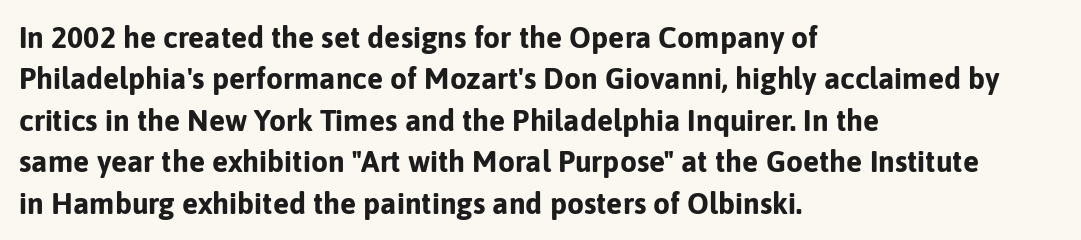
Q: Is the text bold? A: Yes.
Q: Is the text italic (slanted)? A: No, it is upright.
Q: Is the typeface a serif or a sans-serif typeface? A: Sans-serif.
Q: Is the text underlined? A: No.
Q: How is the paragraph aligned? A: Left-aligned.
Q: Is the spacing between letters normal or unusually wide? A: Normal.
Q: Is the spacing between lines tight, normal or loose? A: Normal.
Q: Width (condensed, normal, or wide)? A: Normal.
Q: Stroke contrast? A: Low.
Q: x-height? A: Medium.
Q: Monospaced? A: No.
